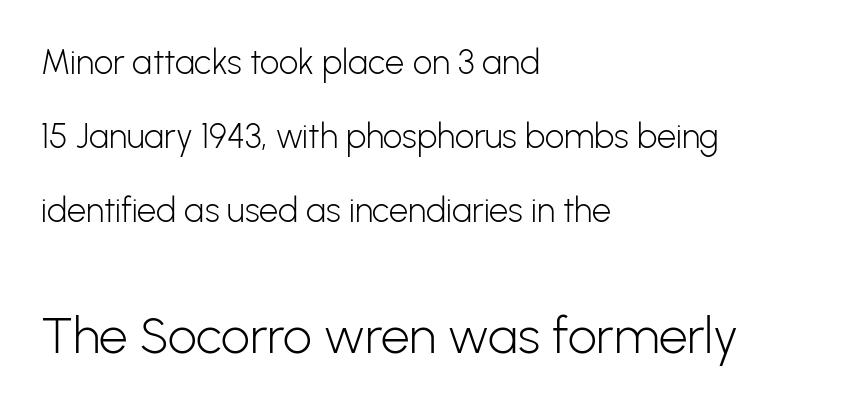
{"serif": "no", "italic": "no", "bold": "no", "weight": "light", "width": "normal", "stroke_contrast": "low", "x_height": "medium", "monospaced": "no", "underline": "no", "align": "left", "line_spacing": "loose", "line_spacing_ratio": 2.18, "letter_spacing": "normal", "letter_spacing_em": 0.0, "larger_block": "second", "size_ratio": 1.5, "glyph_px": 51}
